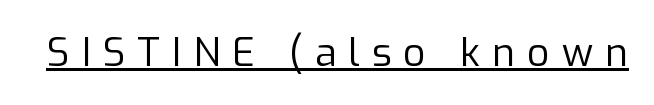
The image shows 39 px regular-weight sans-serif type, upright; set unusually wide letter spacing (+0.31 em), underlined; low stroke contrast and a medium x-height.
